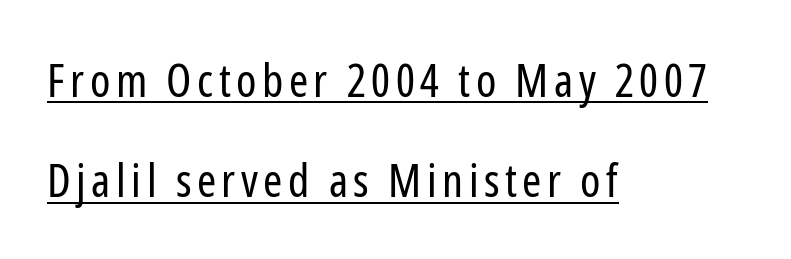
{"serif": "no", "italic": "no", "bold": "no", "weight": "regular", "width": "condensed", "stroke_contrast": "low", "x_height": "medium", "monospaced": "no", "underline": "yes", "align": "left", "line_spacing": "loose", "line_spacing_ratio": 2.18, "glyph_px": 46}
